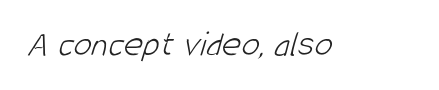
The image shows 37 px light, condensed sans-serif type; set normal letter spacing, not underlined; low stroke contrast and a large x-height.
